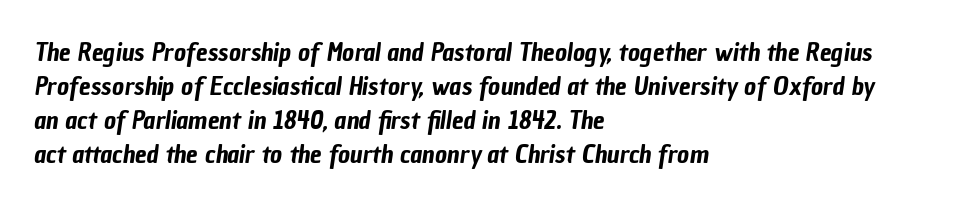
{"underline": "no", "align": "left", "line_spacing": "normal", "line_spacing_ratio": 1.31, "letter_spacing": "normal", "letter_spacing_em": 0.0, "glyph_px": 26}
